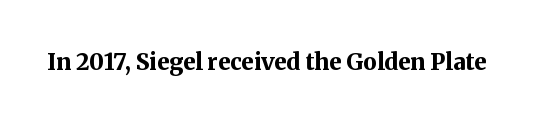
{"italic": "no", "bold": "yes", "underline": "no", "letter_spacing": "normal", "letter_spacing_em": 0.0, "glyph_px": 23}
